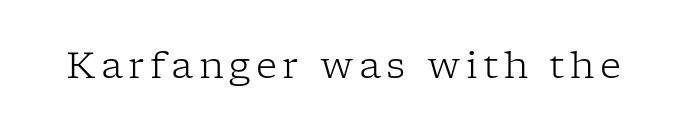
{"serif": "yes", "italic": "no", "bold": "no", "weight": "light", "width": "normal", "stroke_contrast": "low", "x_height": "medium", "monospaced": "no", "underline": "no", "glyph_px": 37}
